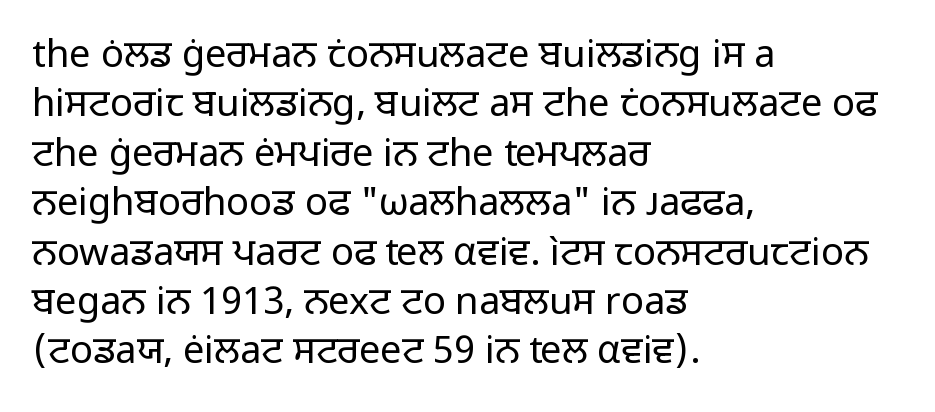
A typesetter would call this zero additional tracking. Does the lettering tilt? It doesn't — this is upright. Vertical spacing — default. Look at the bottom of the vertical strokes: they stop flat, with no serifs.
